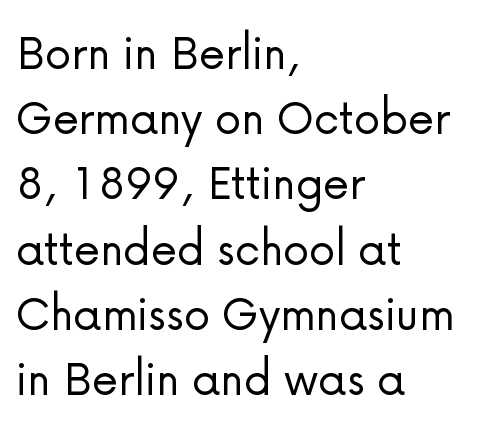
Does the lettering tilt? It doesn't — this is upright. The weight would be labelled regular, book, light, or lighter still. There is no visible air inserted between adjacent glyphs. The space beneath each line is pristine and unruled. Spacing verdict: proportional, widths tailored to each character. The rag falls on the right side of this text block.
